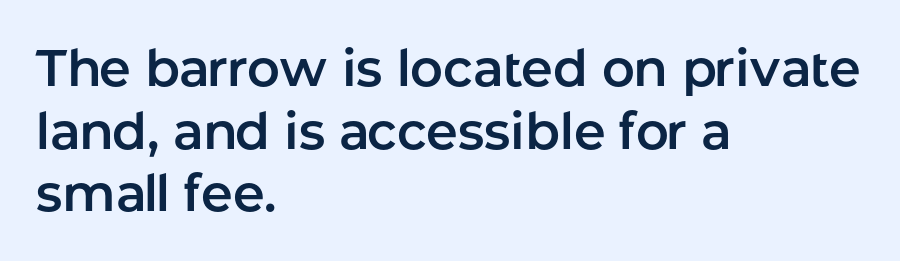
Q: Is the text italic (slanted)? A: No, it is upright.
Q: Is the typeface a serif or a sans-serif typeface? A: Sans-serif.
Q: Is the text underlined? A: No.
Q: How is the paragraph aligned? A: Left-aligned.
Q: Is the spacing between letters normal or unusually wide? A: Normal.
Q: Width (condensed, normal, or wide)? A: Normal.
Q: Stroke contrast? A: Low.
Q: x-height? A: Medium.
Q: Monospaced? A: No.
